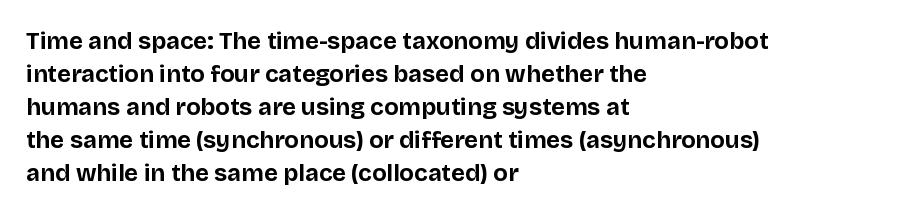
{"italic": "no", "bold": "yes", "underline": "no", "align": "left", "line_spacing": "normal", "line_spacing_ratio": 1.37, "letter_spacing": "normal", "letter_spacing_em": 0.0, "glyph_px": 24}
